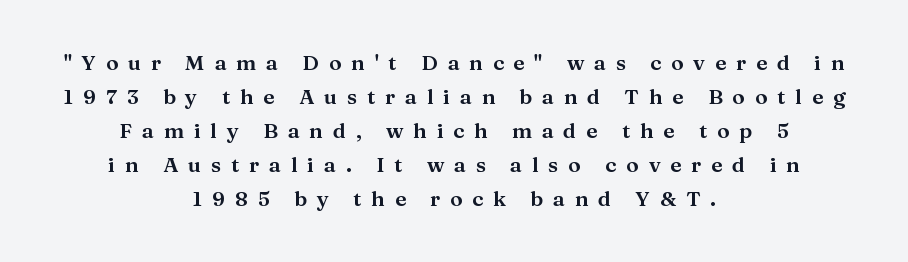
Q: Is the text italic (slanted)? A: No, it is upright.
Q: Is the text underlined? A: No.
Q: How is the paragraph aligned? A: Centered.
Q: Is the spacing between letters normal or unusually wide? A: Unusually wide.
Q: Is the spacing between lines tight, normal or loose? A: Normal.
